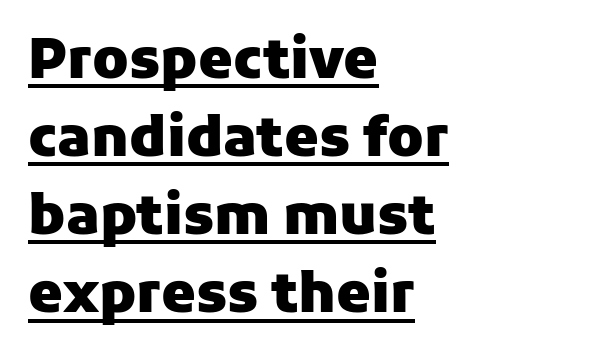
The image shows 55 px heavy sans-serif type, upright; set left-aligned, normal line spacing (1.42x), normal letter spacing, underlined; low stroke contrast and a medium x-height.
